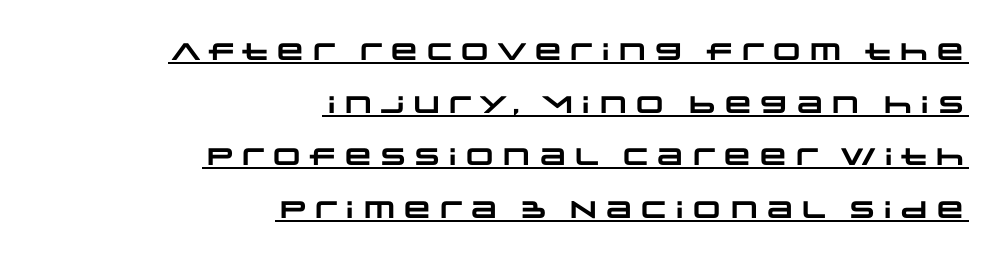
{"bold": "yes", "underline": "yes", "align": "right", "line_spacing": "loose", "line_spacing_ratio": 2.19, "letter_spacing": "normal", "letter_spacing_em": 0.0, "glyph_px": 24}
